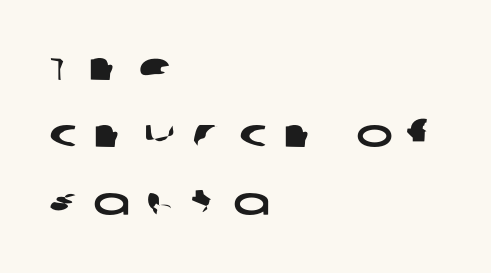
The face used here is proportionally spaced, like ordinary book or web type. The type family on display is of the sans-serif kind. Underline: absent. The setting favours the left margin, as ordinary paragraphs usually do. Tracking here is generous; glyphs stand well apart from one another.
